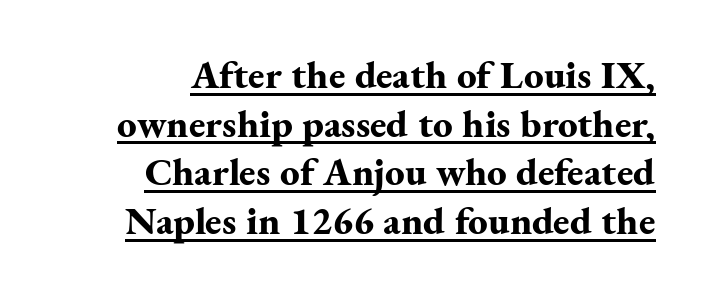
The image shows 39 px bold serif type, upright; set right-aligned, normal line spacing (1.25x), normal letter spacing, underlined; medium stroke contrast and a small x-height.
